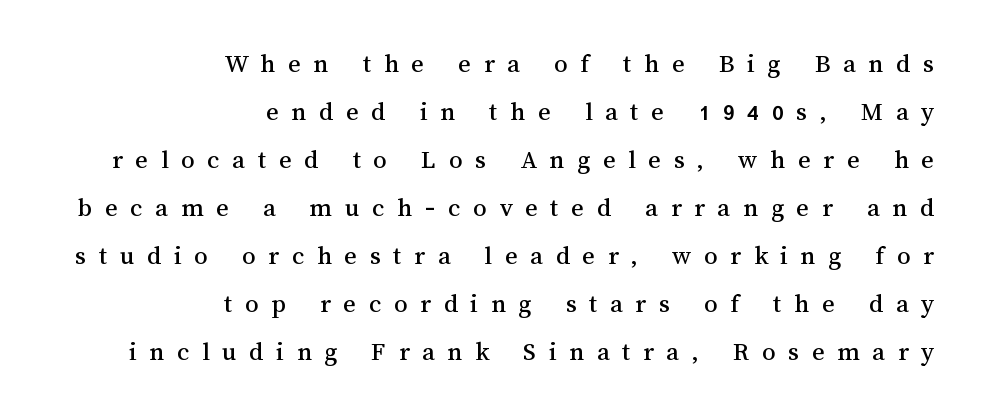
The image shows 27 px text type, upright; set right-aligned, line spacing 1.78x, unusually wide letter spacing (+0.47 em), not underlined.
